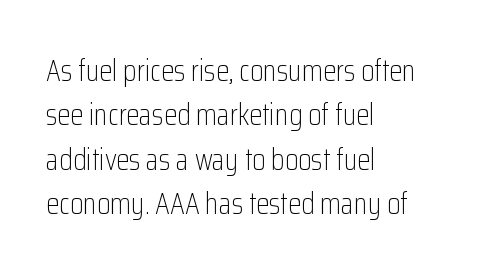
The image shows 30 px light, condensed sans-serif type, upright; set left-aligned, normal line spacing (1.48x), normal letter spacing, not underlined; low stroke contrast and a medium x-height.
